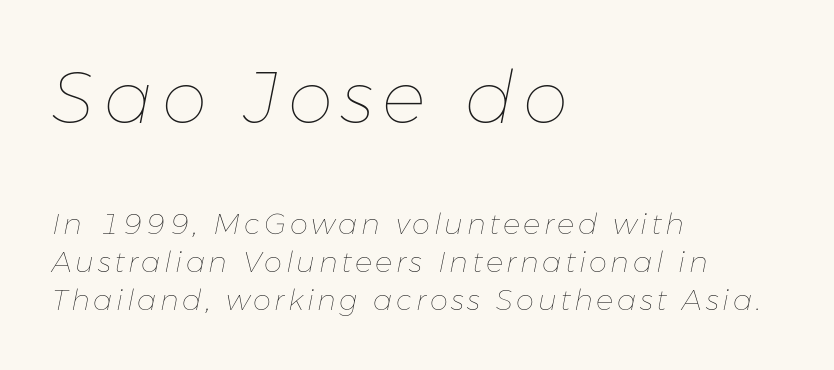
Q: Is the text bold? A: No.
Q: Is the text italic (slanted)? A: Yes, it leans right by about 11 degrees.
Q: Is the text underlined? A: No.
Q: How is the paragraph aligned? A: Left-aligned.
Q: Is the spacing between lines tight, normal or loose? A: Normal.
Q: Which block of text is set in a larger size, the first (top) or the second (bottom)? A: The first (top) one.
Q: Width (condensed, normal, or wide)? A: Normal.
Q: Stroke contrast? A: Low.
Q: x-height? A: Medium.
Q: Monospaced? A: No.
